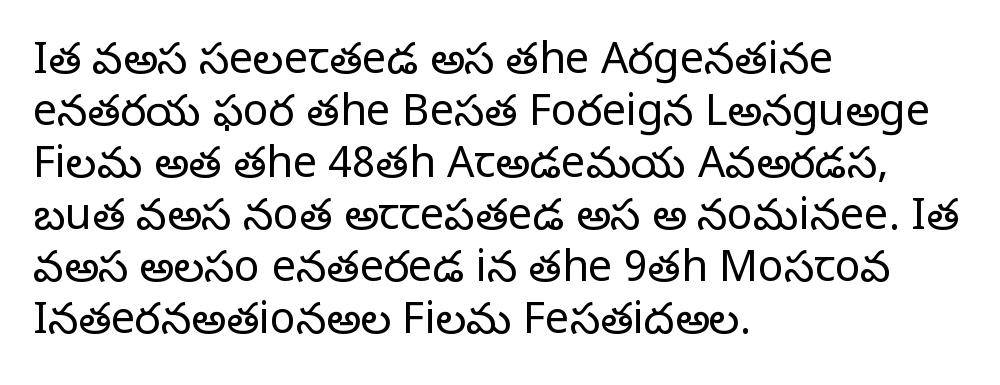
The image shows 43 px regular-weight serif type, upright; set left-aligned, line spacing 1.21x, normal letter spacing, not underlined; low stroke contrast and a large x-height.
